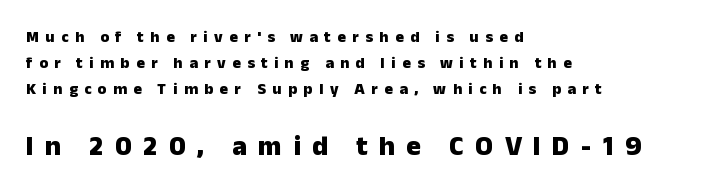
Q: Is the text bold? A: Yes.
Q: Is the text italic (slanted)? A: No, it is upright.
Q: Is the typeface a serif or a sans-serif typeface? A: Sans-serif.
Q: Is the text underlined? A: No.
Q: How is the paragraph aligned? A: Left-aligned.
Q: Is the spacing between letters normal or unusually wide? A: Unusually wide.
Q: Is the spacing between lines tight, normal or loose? A: Normal.
Q: Which block of text is set in a larger size, the first (top) or the second (bottom)? A: The second (bottom) one.
Q: Width (condensed, normal, or wide)? A: Normal.
Q: Stroke contrast? A: Low.
Q: x-height? A: Medium.
Q: Monospaced? A: No.
